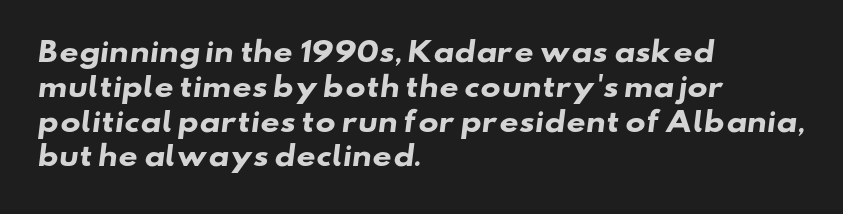
Bare-footed words on every line. A classic flush-left, rag-right setting is used for this passage. Look at the stroke-to-counter ratio: heavy, a bold. If you measured baseline to baseline, you'd find a middling distance.
